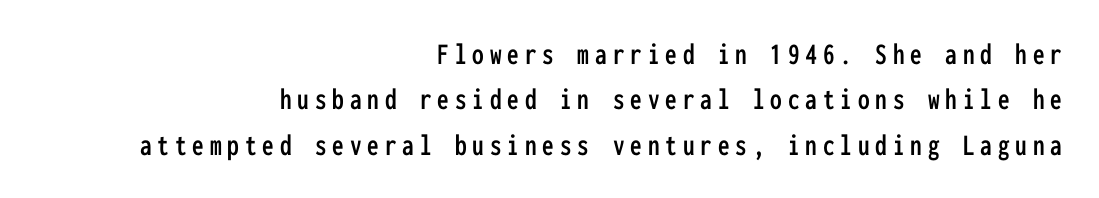
Q: Is the text italic (slanted)? A: No, it is upright.
Q: Is the typeface a serif or a sans-serif typeface? A: Sans-serif.
Q: Is the text underlined? A: No.
Q: How is the paragraph aligned? A: Right-aligned.
Q: Is the spacing between lines tight, normal or loose? A: Normal.
Q: Width (condensed, normal, or wide)? A: Condensed.
Q: Stroke contrast? A: Low.
Q: x-height? A: Medium.
Q: Monospaced? A: Yes.
